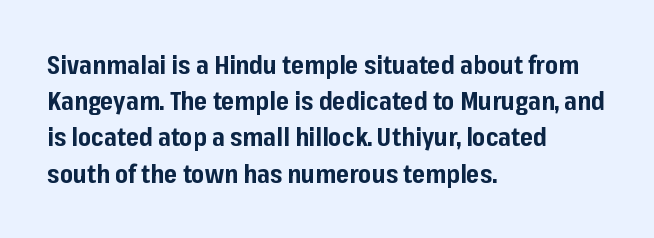
{"italic": "no", "bold": "yes", "underline": "no", "align": "left", "line_spacing": "normal", "line_spacing_ratio": 1.45, "letter_spacing": "normal", "letter_spacing_em": 0.0, "glyph_px": 25}
